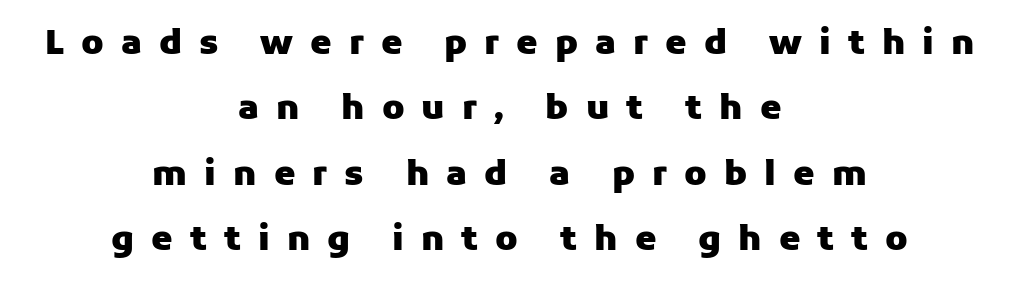
The image shows 34 px heavy sans-serif type, upright; set centered, loose line spacing (1.92x), unusually wide letter spacing (+0.5 em), not underlined; low stroke contrast and a medium x-height.
